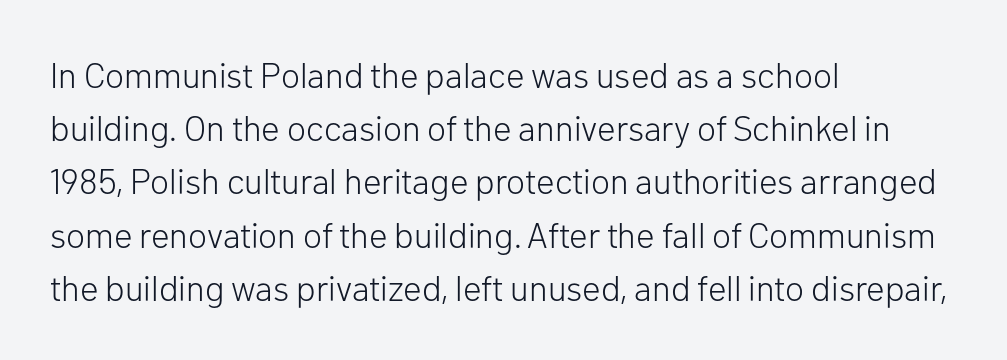
Q: Is the text bold? A: No.
Q: Is the text italic (slanted)? A: No, it is upright.
Q: Is the typeface a serif or a sans-serif typeface? A: Sans-serif.
Q: Is the text underlined? A: No.
Q: How is the paragraph aligned? A: Left-aligned.
Q: Is the spacing between letters normal or unusually wide? A: Normal.
Q: Is the spacing between lines tight, normal or loose? A: Normal.
Q: Width (condensed, normal, or wide)? A: Normal.
Q: Stroke contrast? A: Low.
Q: x-height? A: Medium.
Q: Monospaced? A: No.
